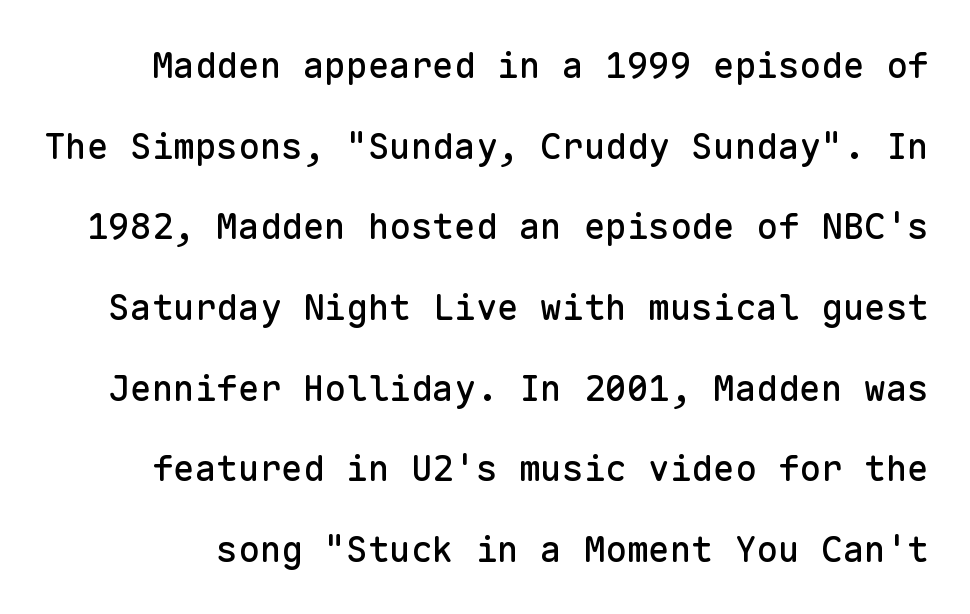
{"serif": "no", "italic": "no", "width": "normal", "stroke_contrast": "low", "x_height": "medium", "monospaced": "yes", "underline": "no", "line_spacing": "loose", "line_spacing_ratio": 2.24, "letter_spacing": "normal", "letter_spacing_em": 0.0, "glyph_px": 36}
